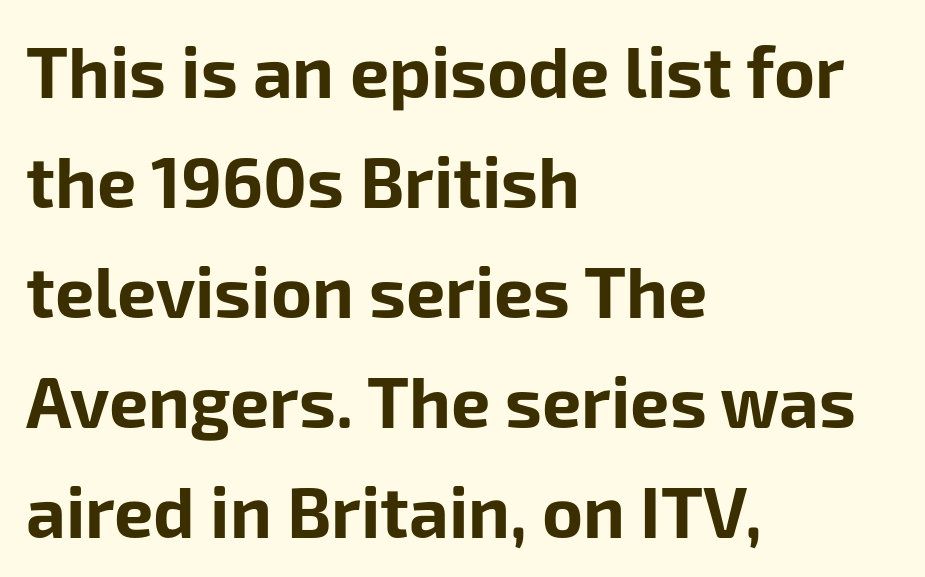
{"serif": "no", "italic": "no", "bold": "yes", "weight": "bold", "width": "normal", "stroke_contrast": "low", "x_height": "medium", "monospaced": "no", "underline": "no", "align": "left", "line_spacing": "normal", "line_spacing_ratio": 1.57, "letter_spacing": "normal", "letter_spacing_em": 0.0, "glyph_px": 70}
